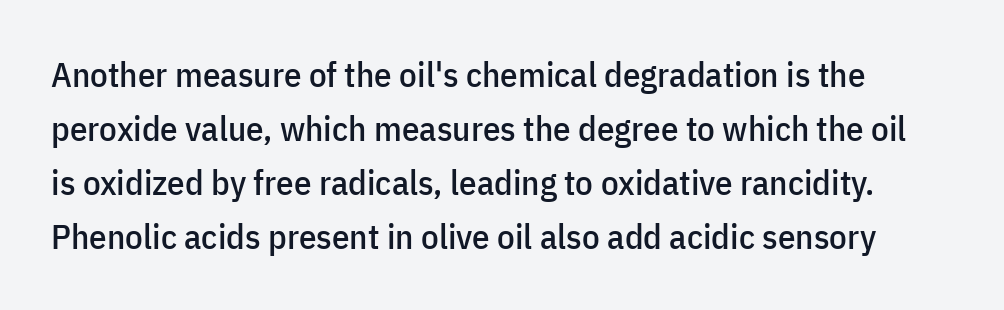
{"serif": "no", "italic": "no", "width": "condensed", "stroke_contrast": "low", "x_height": "medium", "monospaced": "no", "underline": "no", "line_spacing": "normal", "line_spacing_ratio": 1.54, "letter_spacing": "normal", "letter_spacing_em": 0.0, "glyph_px": 35}
